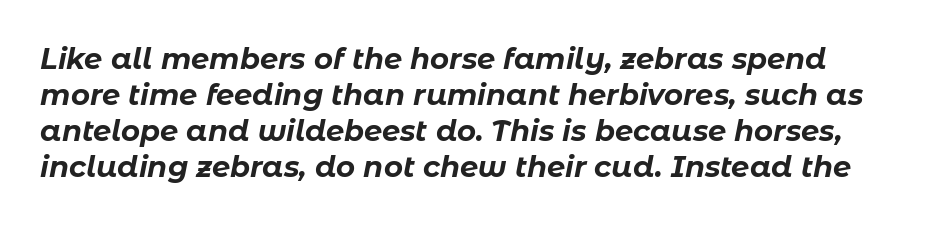
Q: Is the text bold? A: Yes.
Q: Is the text italic (slanted)? A: Yes, it leans right by about 11 degrees.
Q: Is the text underlined? A: No.
Q: Is the spacing between letters normal or unusually wide? A: Normal.
Q: Width (condensed, normal, or wide)? A: Normal.
Q: Stroke contrast? A: Low.
Q: x-height? A: Medium.
Q: Monospaced? A: No.
